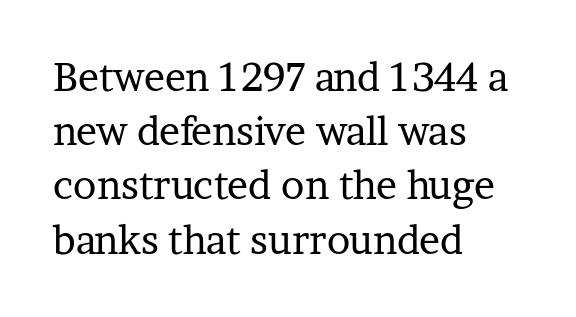
The string is rendered with underlining switched off. The horizontal fit of the characters is conventional and even. Compared with typical paragraphs, the rows here are spaced about the same. A serif font was chosen for this passage. The letters stand upright; this is a roman face. A typesetter would call this proportional, since set widths differ per character.
